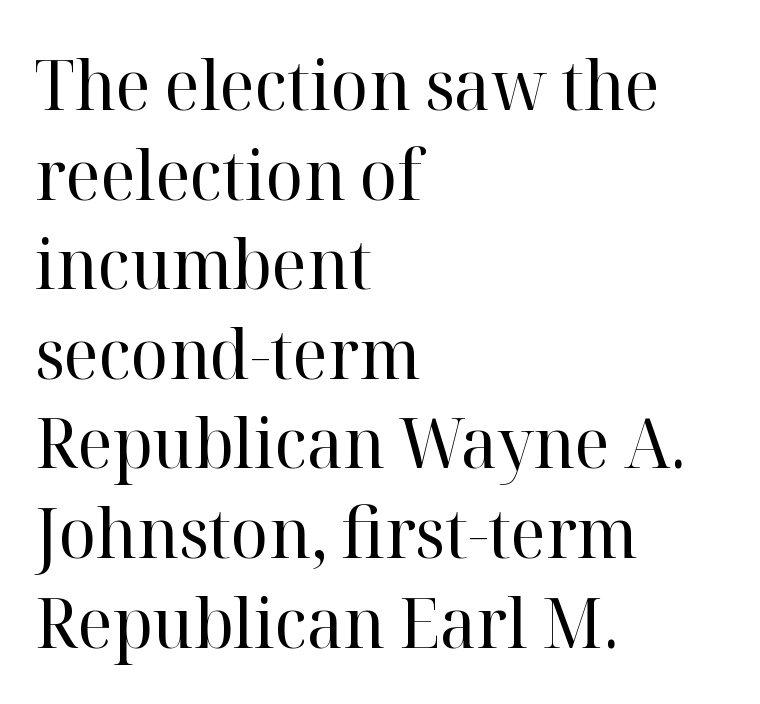
The image shows 70 px regular-weight serif type, upright; set left-aligned, normal line spacing (1.28x), normal letter spacing, not underlined; high stroke contrast and a medium x-height.
